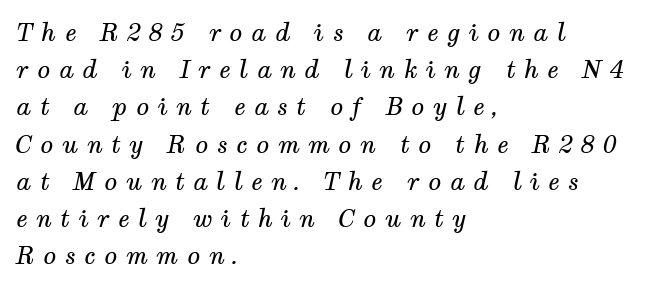
Q: Is the text bold? A: No.
Q: Is the text italic (slanted)? A: Yes, it leans right by about 12 degrees.
Q: Is the text underlined? A: No.
Q: How is the paragraph aligned? A: Left-aligned.
Q: Is the spacing between letters normal or unusually wide? A: Unusually wide.
Q: Is the spacing between lines tight, normal or loose? A: Normal.
